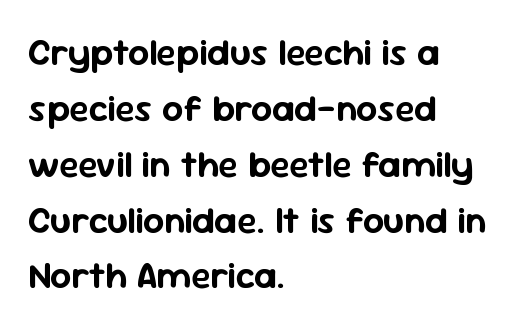
{"serif": "no", "italic": "no", "width": "normal", "stroke_contrast": "low", "x_height": "medium", "monospaced": "no", "underline": "no", "align": "left", "line_spacing": "normal", "line_spacing_ratio": 1.51, "letter_spacing": "normal", "letter_spacing_em": 0.0, "glyph_px": 37}
